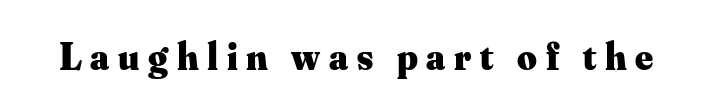
{"serif": "yes", "italic": "no", "bold": "yes", "weight": "heavy", "width": "normal", "stroke_contrast": "medium", "x_height": "small", "monospaced": "no", "underline": "no", "letter_spacing": "wide", "letter_spacing_em": 0.23, "glyph_px": 38}
